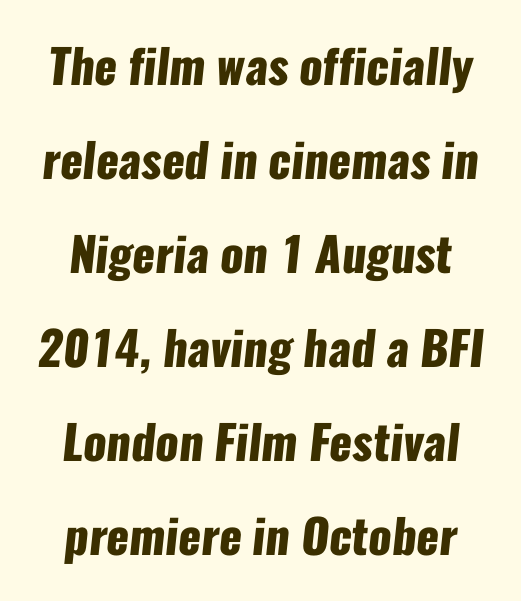
The type is set solid horizontally, with unmodified tracking. Heft: maximum for text — a bold. The designer went with a sans here, leaving each stem footless. Looks like regular typesetting: each glyph gets only the width it needs.
